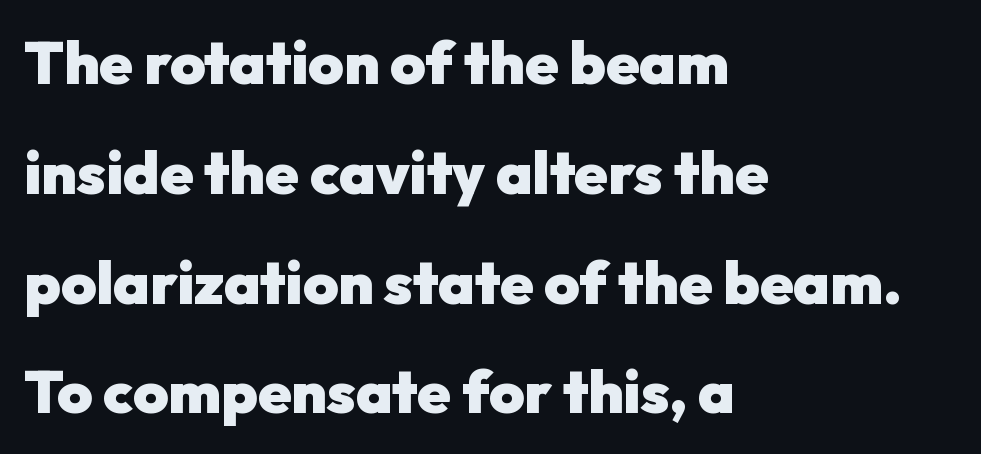
{"serif": "no", "italic": "no", "bold": "yes", "weight": "heavy", "width": "normal", "stroke_contrast": "low", "x_height": "medium", "monospaced": "no", "underline": "no", "align": "left", "line_spacing_ratio": 1.83, "letter_spacing": "normal", "letter_spacing_em": 0.0, "glyph_px": 60}
